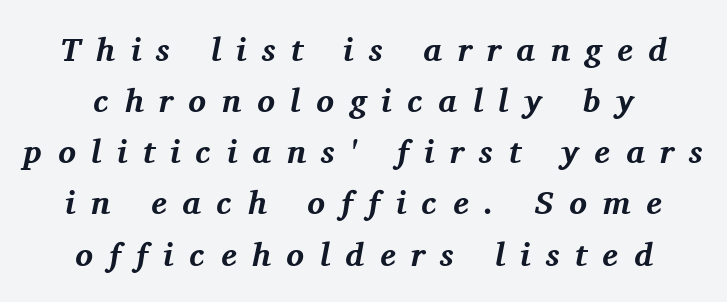
{"serif": "yes", "italic": "yes", "lean": "right", "slant_degrees": 11, "bold": "yes", "weight": "bold", "width": "normal", "stroke_contrast": "medium", "x_height": "medium", "monospaced": "no", "underline": "no", "align": "center", "line_spacing": "normal", "line_spacing_ratio": 1.55, "letter_spacing": "wide", "letter_spacing_em": 0.47, "glyph_px": 33}
